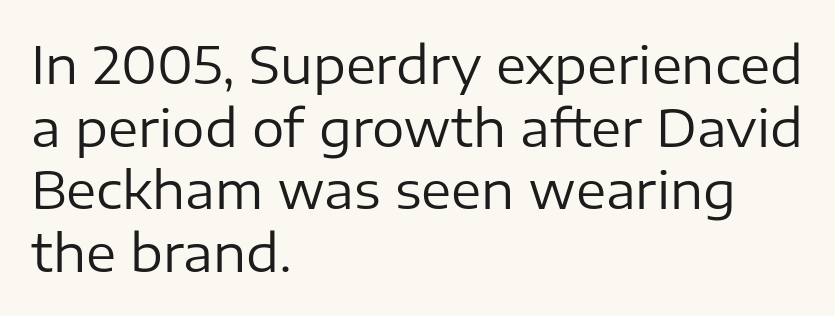
The image shows 51 px regular-weight sans-serif type, upright; set left-aligned, line spacing 1.23x, normal letter spacing, not underlined; low stroke contrast and a medium x-height.
